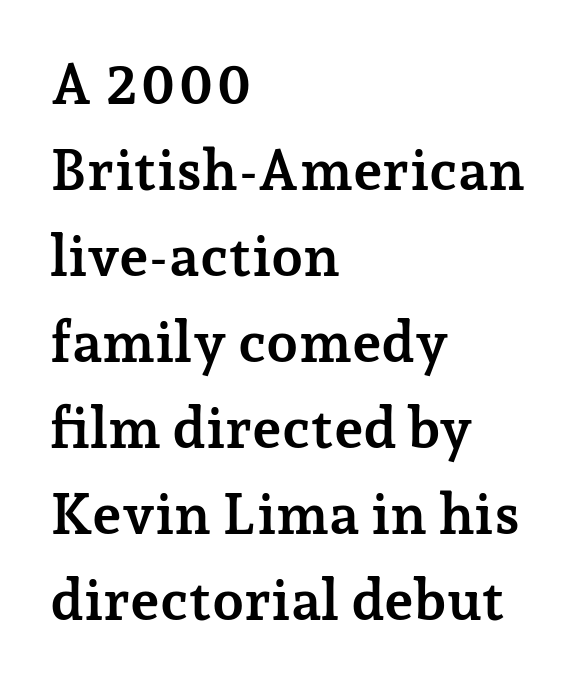
{"serif": "yes", "italic": "no", "bold": "yes", "weight": "semibold", "width": "normal", "stroke_contrast": "low", "x_height": "medium", "monospaced": "no", "underline": "no", "align": "left", "line_spacing": "normal", "line_spacing_ratio": 1.51, "letter_spacing": "normal", "letter_spacing_em": 0.0, "glyph_px": 57}
